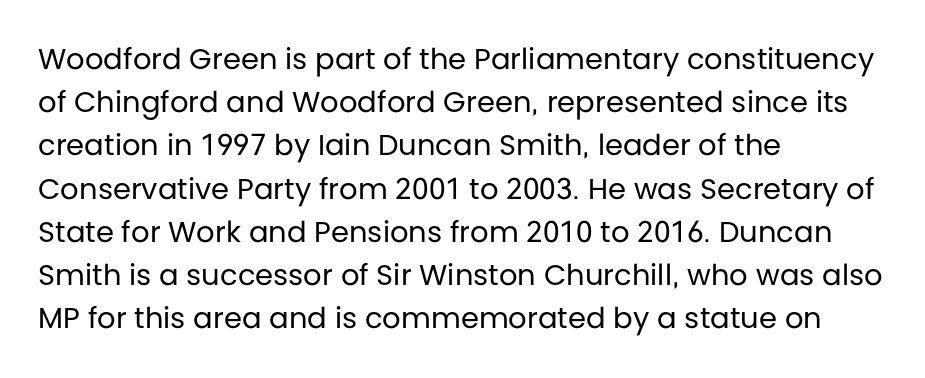
Q: Is the text bold? A: No.
Q: Is the text italic (slanted)? A: No, it is upright.
Q: Is the typeface a serif or a sans-serif typeface? A: Sans-serif.
Q: Is the text underlined? A: No.
Q: How is the paragraph aligned? A: Left-aligned.
Q: Is the spacing between letters normal or unusually wide? A: Normal.
Q: Is the spacing between lines tight, normal or loose? A: Normal.
Q: Width (condensed, normal, or wide)? A: Normal.
Q: Stroke contrast? A: Low.
Q: x-height? A: Large.
Q: Monospaced? A: No.
